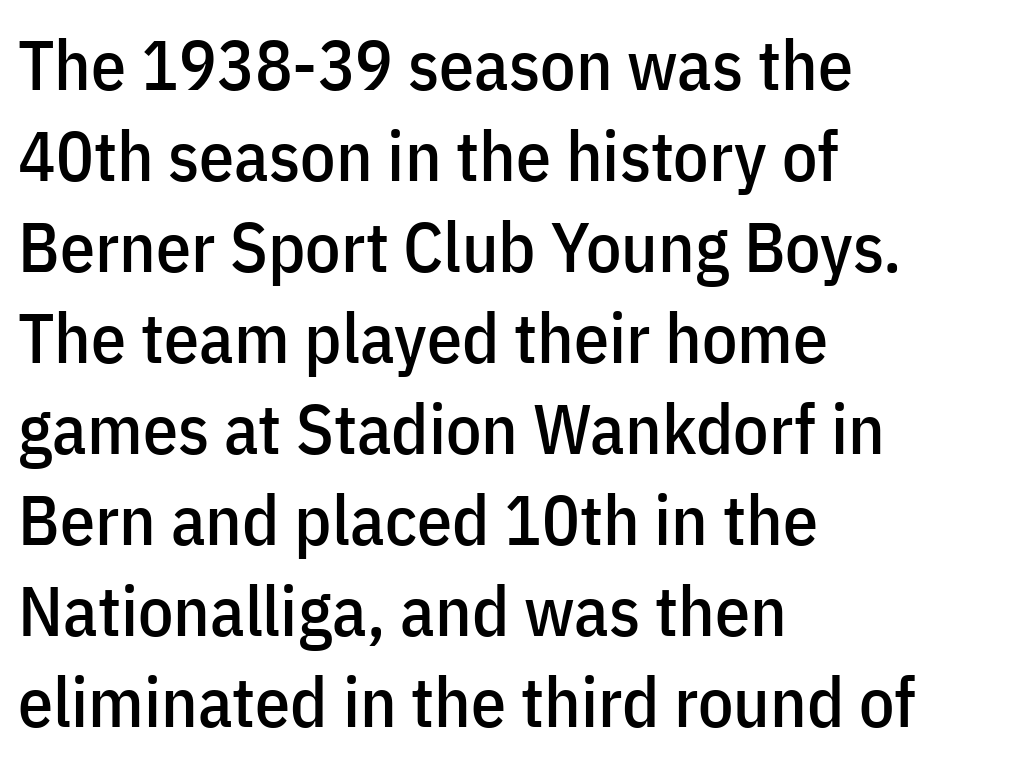
The image shows 70 px condensed sans-serif type, upright; set left-aligned, normal line spacing (1.3x), normal letter spacing, not underlined; low stroke contrast and a medium x-height.
